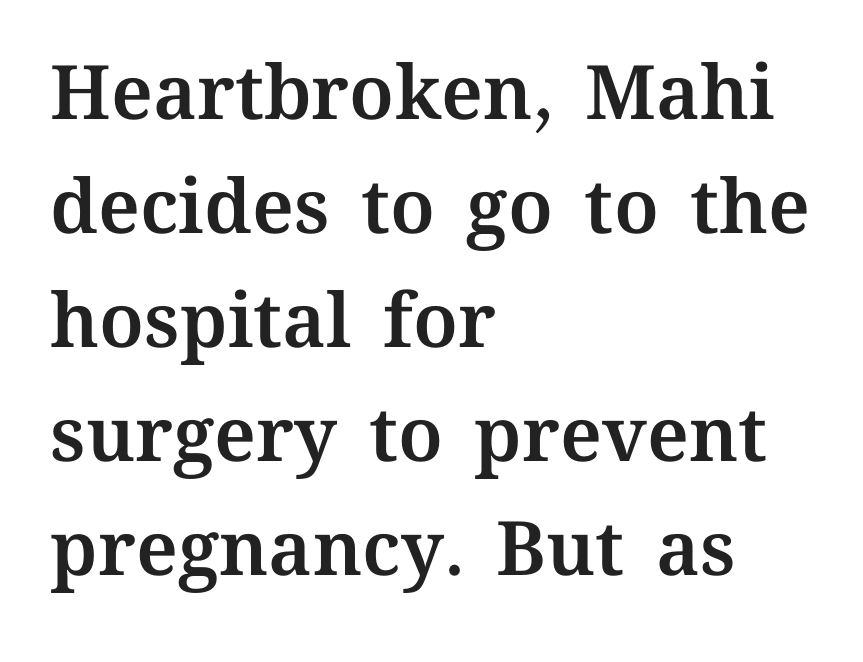
Glance below the letters and you will spot only blank space. Does the lettering tilt? It doesn't — this is upright. Compared with a centered layout, this one pins lines to the left instead. This sample has the flowing, uneven cadence of proportional lettering. Compared with typical body copy, the letter spacing here is the same. The leading is moderate, giving the passage an even texture.
